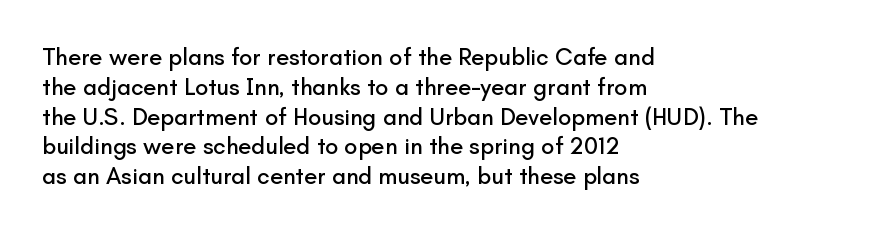
Q: Is the text italic (slanted)? A: No, it is upright.
Q: Is the text underlined? A: No.
Q: How is the paragraph aligned? A: Left-aligned.
Q: Is the spacing between letters normal or unusually wide? A: Normal.
